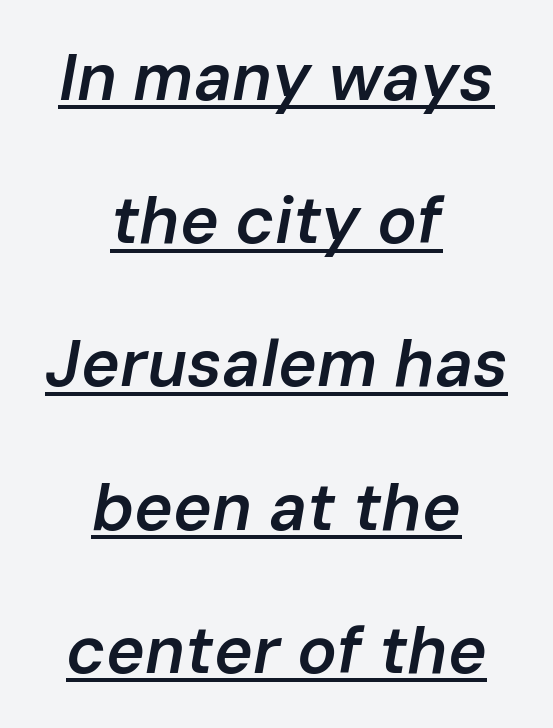
{"italic": "yes", "lean": "right", "slant_degrees": 10, "bold": "semi", "weight": "semibold", "width": "normal", "stroke_contrast": "low", "x_height": "medium", "monospaced": "no", "underline": "yes", "align": "center", "line_spacing": "loose", "line_spacing_ratio": 2.17, "letter_spacing": "normal", "letter_spacing_em": 0.0, "glyph_px": 66}
